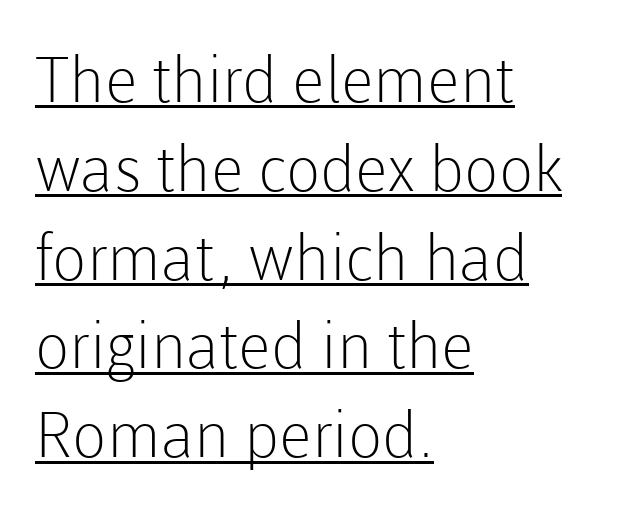
Ascenders rise straight up at ninety degrees. Where is the straight margin? On the left. The letters advance in unequal steps, a hallmark of proportional type. Reading down the column, the eye jumps a familiar distance to each next line.
